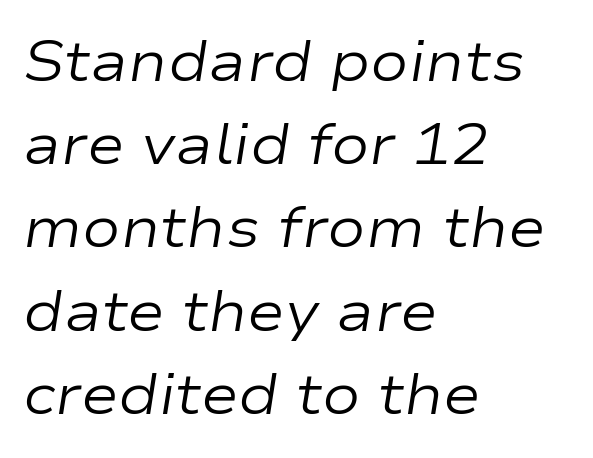
Q: Is the text bold? A: No.
Q: Is the text italic (slanted)? A: Yes, it leans right by about 9 degrees.
Q: Is the text underlined? A: No.
Q: How is the paragraph aligned? A: Left-aligned.
Q: Is the spacing between letters normal or unusually wide? A: Normal.
Q: Is the spacing between lines tight, normal or loose? A: Normal.
Q: Width (condensed, normal, or wide)? A: Wide.
Q: Stroke contrast? A: Low.
Q: x-height? A: Medium.
Q: Monospaced? A: No.
